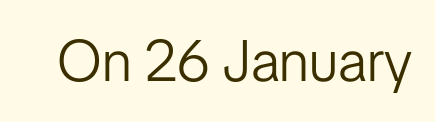
The image shows 58 px light, condensed sans-serif type, upright; set normal letter spacing, not underlined; low stroke contrast and a medium x-height.
